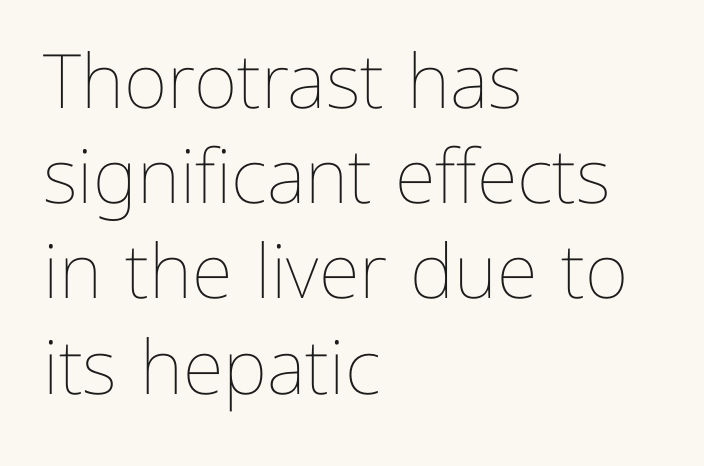
The image shows 75 px thin type, upright; set left-aligned, normal line spacing (1.27x), normal letter spacing, not underlined; low stroke contrast and a medium x-height.
